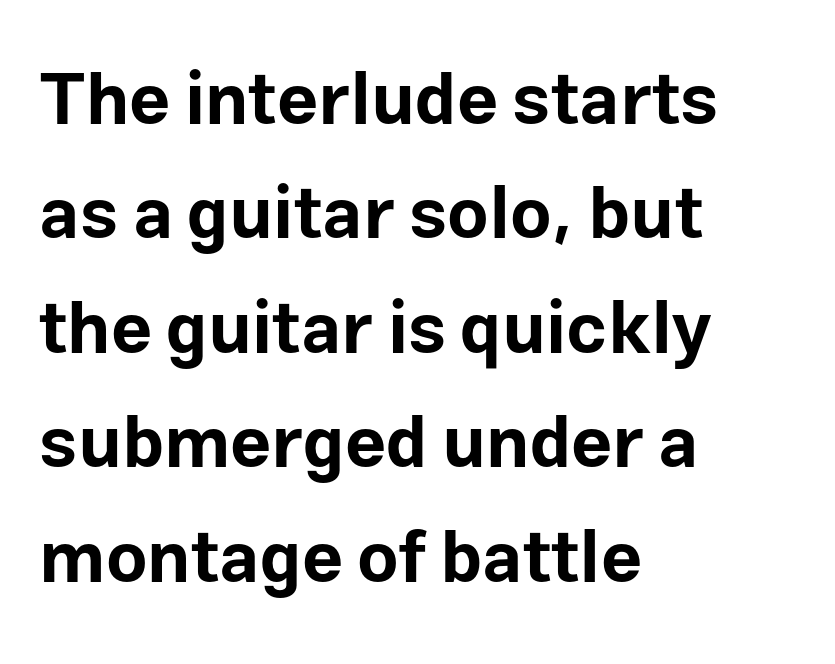
Q: Is the text bold? A: Yes.
Q: Is the text italic (slanted)? A: No, it is upright.
Q: Is the typeface a serif or a sans-serif typeface? A: Sans-serif.
Q: Is the text underlined? A: No.
Q: How is the paragraph aligned? A: Left-aligned.
Q: Is the spacing between letters normal or unusually wide? A: Normal.
Q: Is the spacing between lines tight, normal or loose? A: Normal.
Q: Width (condensed, normal, or wide)? A: Normal.
Q: Stroke contrast? A: Low.
Q: x-height? A: Medium.
Q: Monospaced? A: No.
